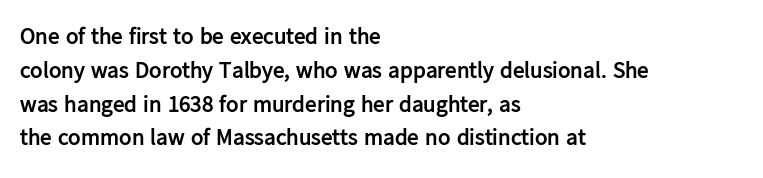
Q: Is the text bold? A: Yes.
Q: Is the text italic (slanted)? A: No, it is upright.
Q: Is the text underlined? A: No.
Q: How is the paragraph aligned? A: Left-aligned.
Q: Is the spacing between letters normal or unusually wide? A: Normal.
Q: Is the spacing between lines tight, normal or loose? A: Normal.
